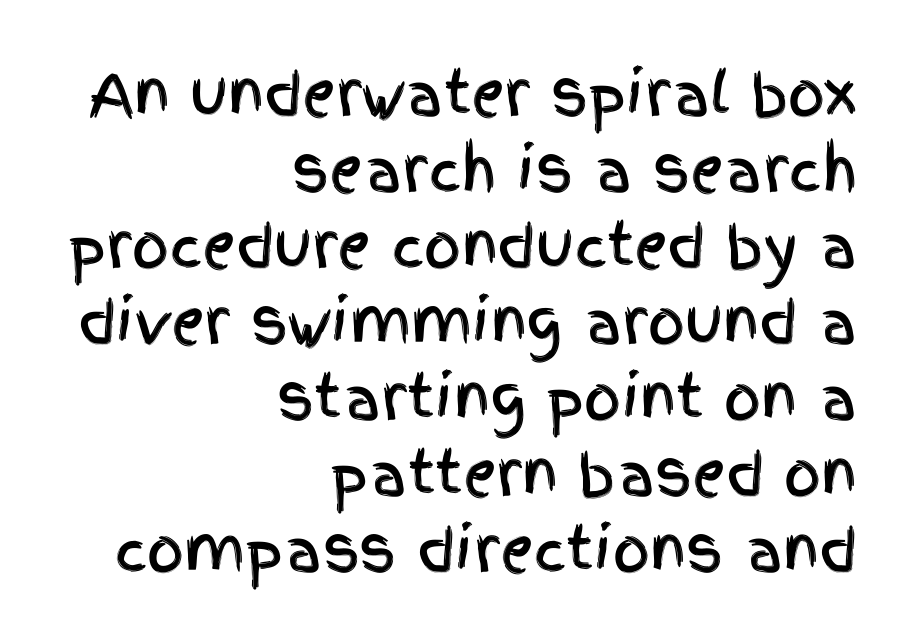
Q: Is the text italic (slanted)? A: No, it is upright.
Q: Is the typeface a serif or a sans-serif typeface? A: Sans-serif.
Q: Is the text underlined? A: No.
Q: How is the paragraph aligned? A: Right-aligned.
Q: Is the spacing between letters normal or unusually wide? A: Normal.
Q: Is the spacing between lines tight, normal or loose? A: Normal.
Q: Width (condensed, normal, or wide)? A: Condensed.
Q: x-height? A: Large.
Q: Monospaced? A: No.
